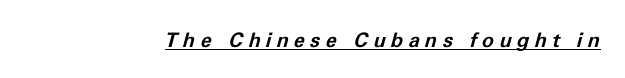
The specimen includes a rule beneath the text block's lines. The glyphs have the mass of a bold cut. Between one letter and the next there's a generous, obvious gap. You can tell it's italic because the verticals aren't actually vertical.
